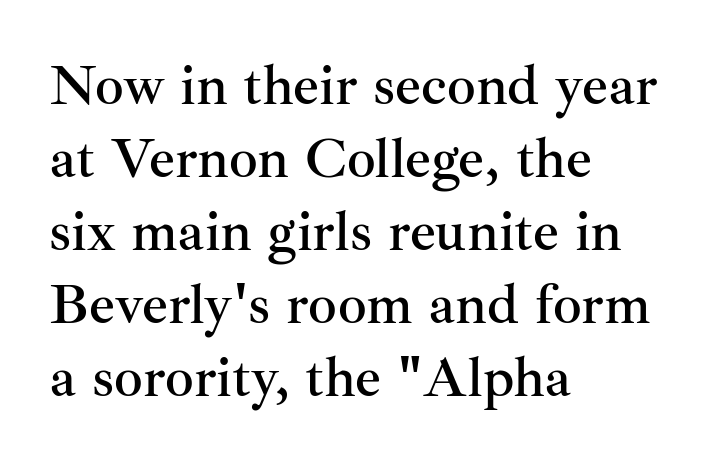
The image shows 57 px serif type, upright; set left-aligned, normal line spacing (1.28x), normal letter spacing, not underlined; medium stroke contrast and a small x-height.
